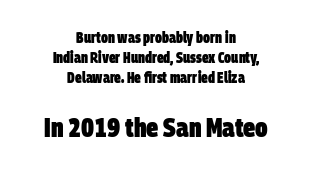
{"bold": "yes", "underline": "no", "align": "center", "line_spacing": "normal", "line_spacing_ratio": 1.34, "letter_spacing": "normal", "letter_spacing_em": 0.0, "larger_block": "second", "size_ratio": 1.8, "glyph_px": 27}
